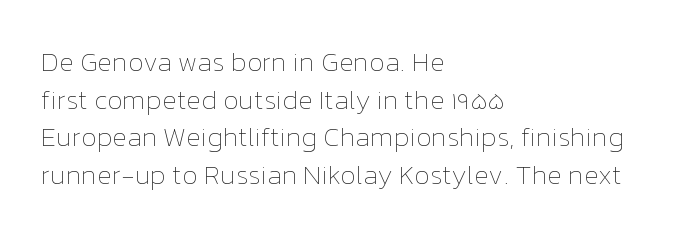
{"italic": "no", "bold": "no", "underline": "no", "align": "left", "line_spacing": "normal", "line_spacing_ratio": 1.39, "letter_spacing": "normal", "letter_spacing_em": 0.0, "glyph_px": 27}
